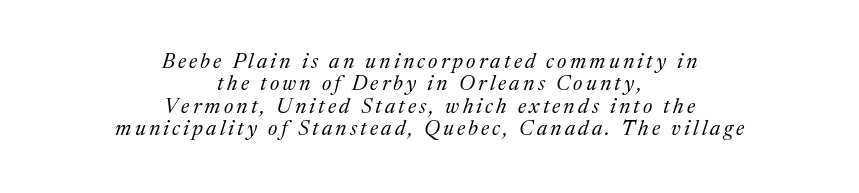
Q: Is the text bold? A: No.
Q: Is the text italic (slanted)? A: Yes, it leans right by about 17 degrees.
Q: Is the text underlined? A: No.
Q: How is the paragraph aligned? A: Centered.
Q: Is the spacing between lines tight, normal or loose? A: Tight.
